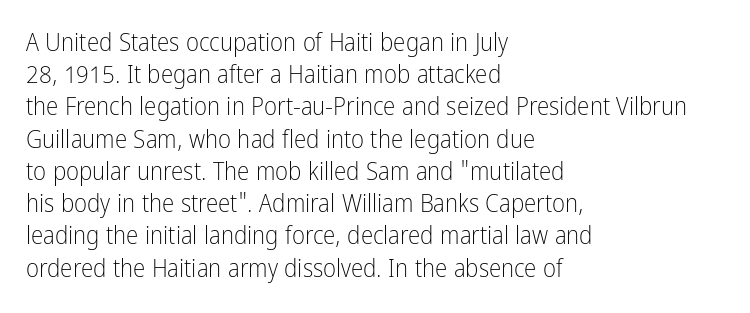
Q: Is the text bold? A: No.
Q: Is the text italic (slanted)? A: No, it is upright.
Q: Is the text underlined? A: No.
Q: How is the paragraph aligned? A: Left-aligned.
Q: Is the spacing between letters normal or unusually wide? A: Normal.
Q: Is the spacing between lines tight, normal or loose? A: Normal.
